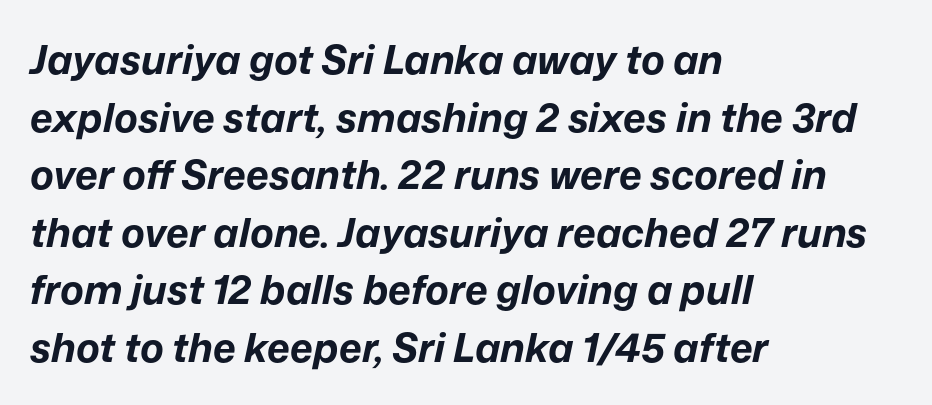
The image shows 40 px bold type, italic (leaning right); set left-aligned, normal line spacing (1.44x), normal letter spacing, not underlined; low stroke contrast and a medium x-height.
